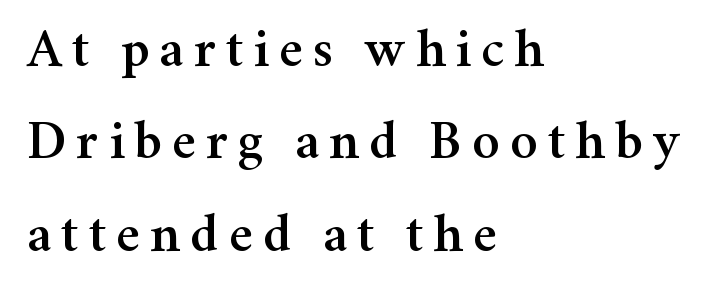
{"serif": "yes", "italic": "no", "width": "normal", "stroke_contrast": "medium", "x_height": "medium", "monospaced": "no", "underline": "no", "align": "left", "line_spacing": "normal", "line_spacing_ratio": 1.68, "glyph_px": 55}
